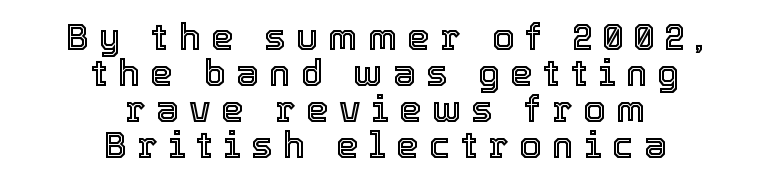
Honestly, there is no underline to notice here at all. The letters advance in unequal steps, a hallmark of proportional type. Horizontally, the lines are justified to the midpoint only. The leading is snug, giving the passage a crowded texture.
